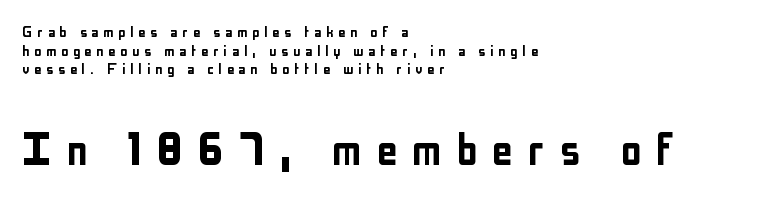
Q: Is the text italic (slanted)? A: No, it is upright.
Q: Is the typeface a serif or a sans-serif typeface? A: Sans-serif.
Q: Is the text underlined? A: No.
Q: How is the paragraph aligned? A: Left-aligned.
Q: Is the spacing between letters normal or unusually wide? A: Unusually wide.
Q: Is the spacing between lines tight, normal or loose? A: Tight.
Q: Which block of text is set in a larger size, the first (top) or the second (bottom)? A: The second (bottom) one.
Q: Width (condensed, normal, or wide)? A: Condensed.
Q: Stroke contrast? A: Low.
Q: x-height? A: Medium.
Q: Monospaced? A: No.
